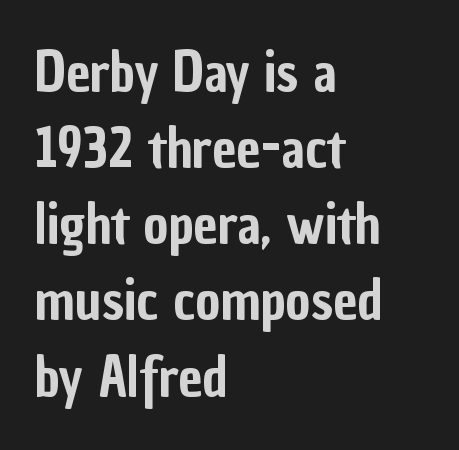
{"serif": "no", "italic": "no", "width": "condensed", "stroke_contrast": "low", "x_height": "medium", "monospaced": "no", "underline": "no", "align": "left", "line_spacing": "normal", "line_spacing_ratio": 1.41, "letter_spacing": "normal", "letter_spacing_em": 0.0, "glyph_px": 54}
